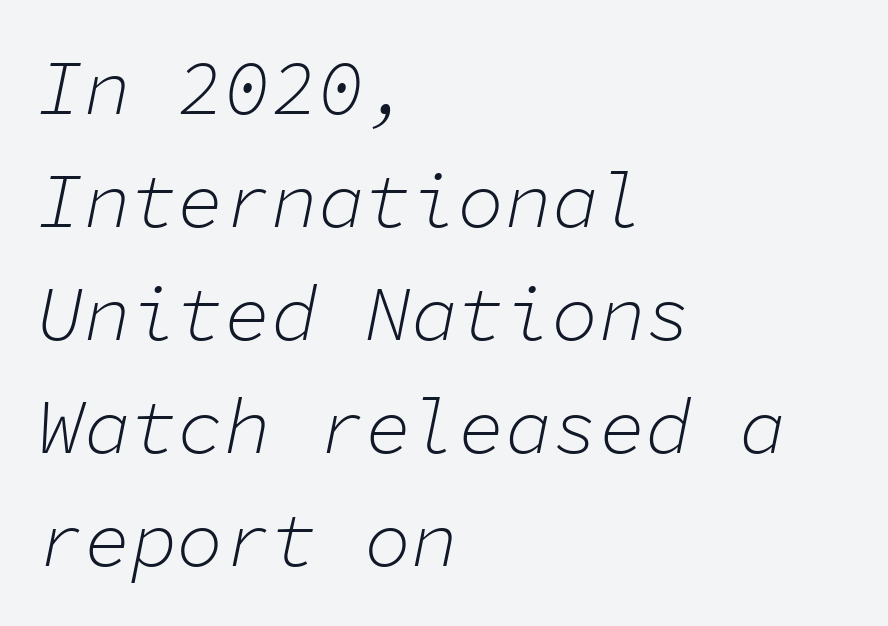
The image shows 78 px light type, italic (leaning right), monospaced; set left-aligned, normal line spacing (1.45x), normal letter spacing, not underlined; low stroke contrast and a medium x-height.
